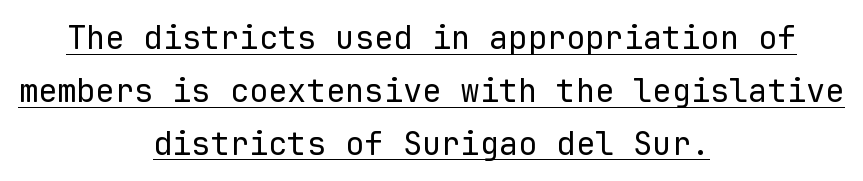
Fixed-width glyphs throughout — classic coding-font behaviour. The line texture is even and compact thanks to regular tracking. The rows are spaced the way most documents space them. Are there feet on the stems? There aren't — it's a sans.
